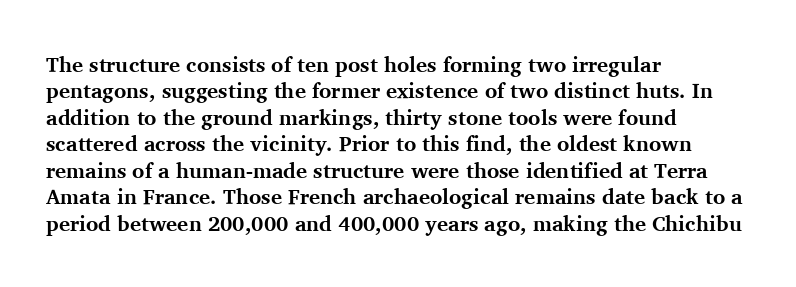
The image shows 21 px bold type, upright; set left-aligned, normal line spacing (1.26x), normal letter spacing, not underlined.
